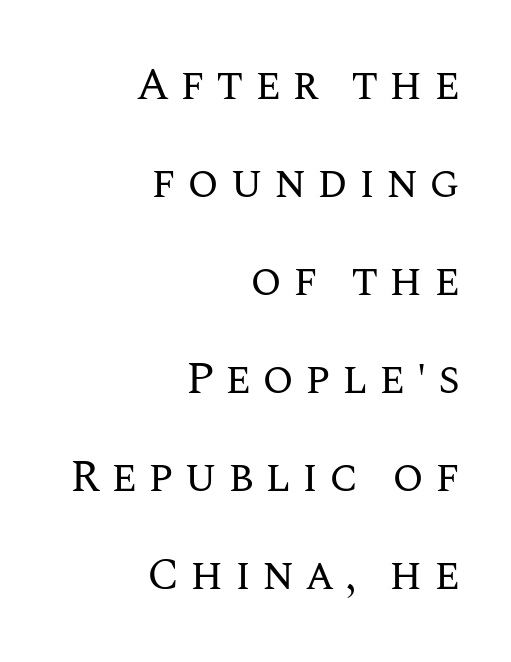
{"italic": "no", "bold": "no", "weight": "regular", "width": "normal", "stroke_contrast": "medium", "x_height": "large", "monospaced": "no", "underline": "no", "align": "right", "line_spacing": "loose", "line_spacing_ratio": 2.18, "letter_spacing": "wide", "letter_spacing_em": 0.24, "glyph_px": 45}
